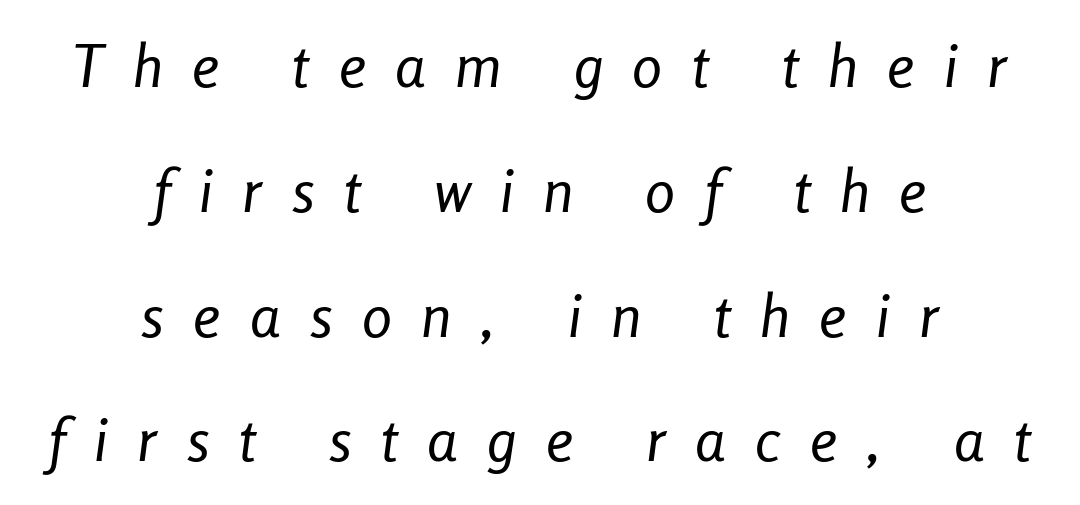
{"italic": "yes", "lean": "right", "slant_degrees": 8, "bold": "no", "weight": "regular", "width": "condensed", "stroke_contrast": "low", "x_height": "medium", "monospaced": "no", "underline": "no", "align": "center", "line_spacing": "loose", "line_spacing_ratio": 2.08, "letter_spacing": "wide", "letter_spacing_em": 0.49, "glyph_px": 60}
